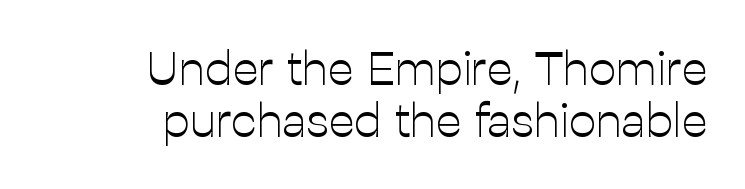
The image shows 48 px light sans-serif type, upright; set right-aligned, tight line spacing (1.08x), normal letter spacing, not underlined; low stroke contrast and a medium x-height.
